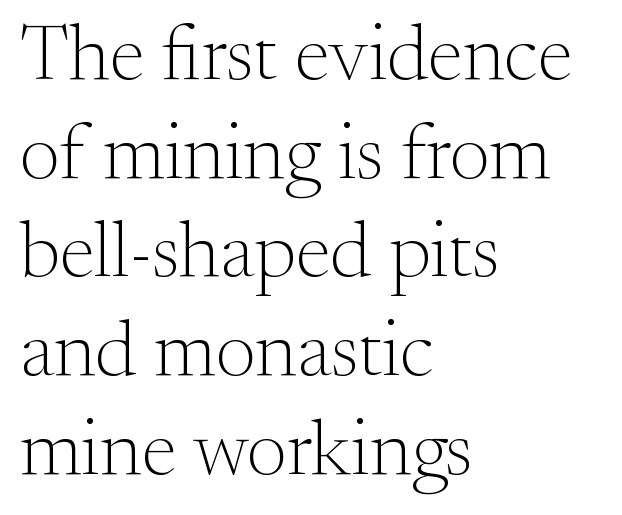
The image shows 79 px light serif type, upright; set left-aligned, normal line spacing (1.25x), normal letter spacing, not underlined; medium stroke contrast and a small x-height.
